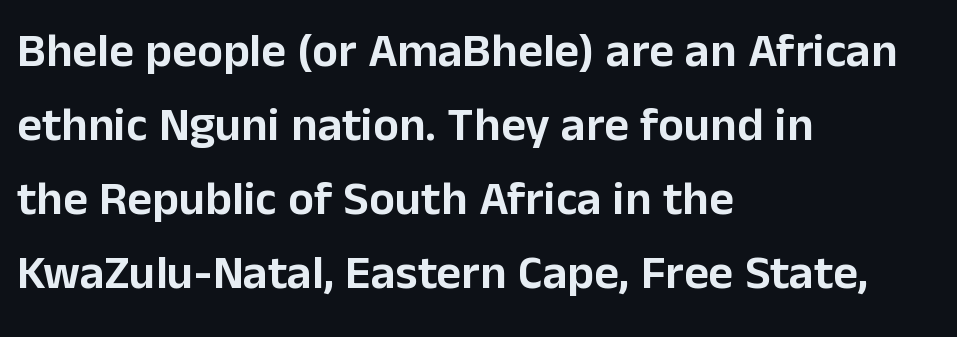
The image shows 48 px sans-serif type, upright; set left-aligned, normal line spacing (1.54x), normal letter spacing, not underlined; low stroke contrast and a medium x-height.
